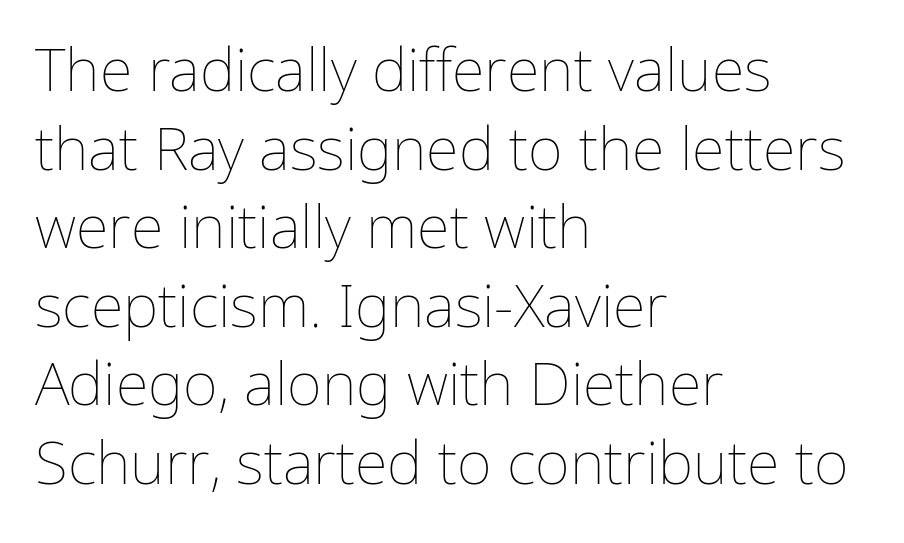
{"italic": "no", "bold": "no", "weight": "thin", "width": "normal", "stroke_contrast": "low", "x_height": "medium", "monospaced": "no", "underline": "no", "align": "left", "line_spacing": "normal", "line_spacing_ratio": 1.31, "letter_spacing": "normal", "letter_spacing_em": 0.0, "glyph_px": 60}
